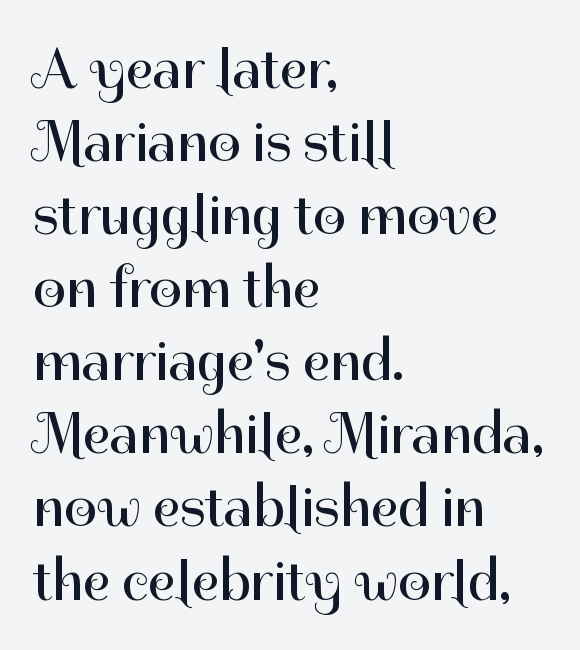
Characters follow at the spacing the type designer built in. Evenly set lines give the paragraph a standard silhouette. One-word summary of the alignment: left. Vertical strokes here are truly vertical.
